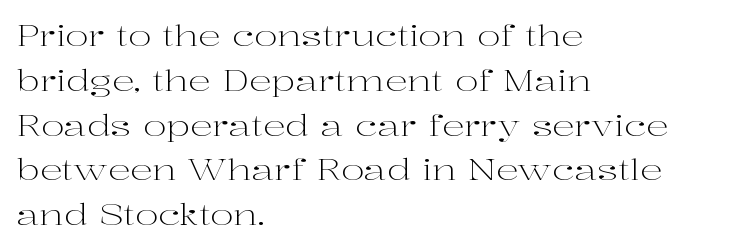
Q: Is the text bold? A: No.
Q: Is the text italic (slanted)? A: No, it is upright.
Q: Is the typeface a serif or a sans-serif typeface? A: Serif.
Q: Is the text underlined? A: No.
Q: How is the paragraph aligned? A: Left-aligned.
Q: Is the spacing between letters normal or unusually wide? A: Normal.
Q: Is the spacing between lines tight, normal or loose? A: Normal.
Q: Width (condensed, normal, or wide)? A: Wide.
Q: Stroke contrast? A: High.
Q: x-height? A: Medium.
Q: Monospaced? A: No.
